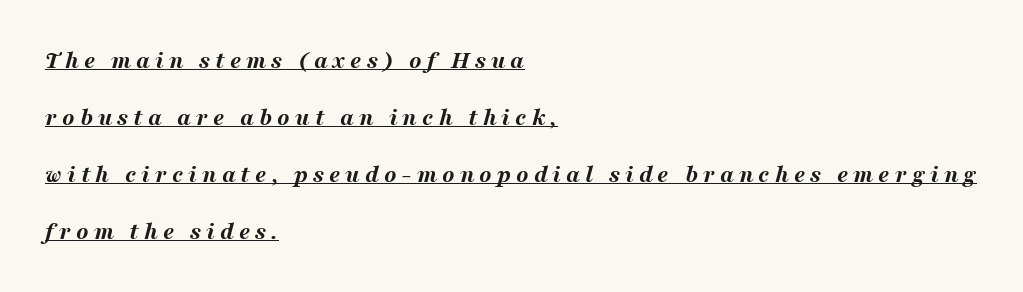
Q: Is the text bold? A: Yes.
Q: Is the text italic (slanted)? A: Yes, it leans right by about 16 degrees.
Q: Is the text underlined? A: Yes.
Q: How is the paragraph aligned? A: Left-aligned.
Q: Is the spacing between letters normal or unusually wide? A: Unusually wide.
Q: Is the spacing between lines tight, normal or loose? A: Loose.
